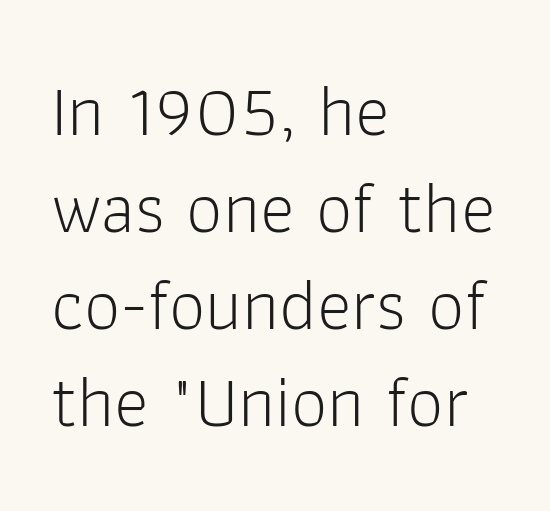
The image shows 73 px light sans-serif type, upright; set left-aligned, normal line spacing (1.33x), normal letter spacing, not underlined; low stroke contrast and a medium x-height.
